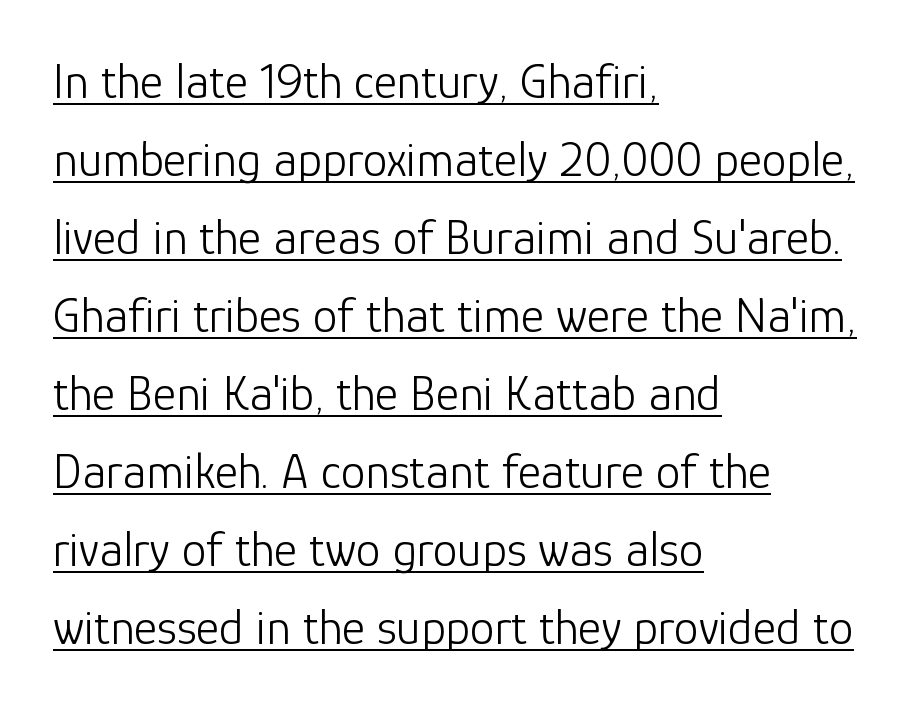
The image shows 50 px light sans-serif type, upright; set left-aligned, normal line spacing (1.56x), normal letter spacing, underlined; low stroke contrast and a medium x-height.
